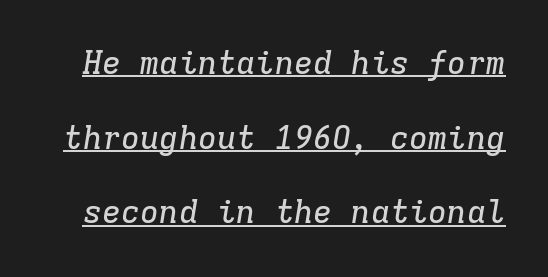
Little horizontal feet cap the strokes, marking this as serif type. Descenders here cross a horizontal rule under the line. Successive baselines arrive slowly, with a big drop between each. Think of a typewriter: that constant character pitch is what you see here.
